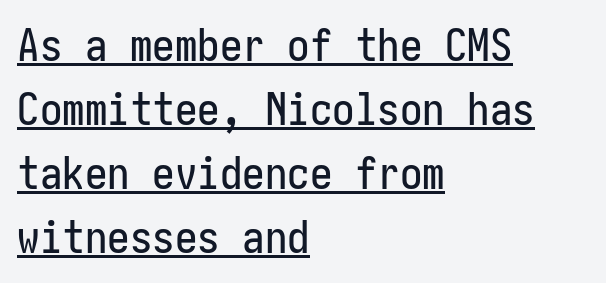
The image shows 45 px condensed sans-serif type, upright; set left-aligned, normal line spacing (1.42x), normal letter spacing, underlined; low stroke contrast and a medium x-height.
